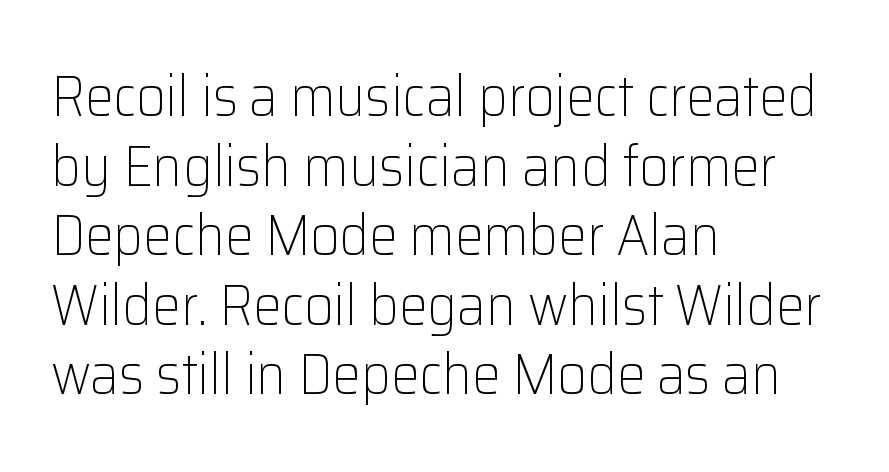
Unlike italic type, these characters show no tilt at all. The passage shown is typeset with a sans-serif family. In terms of letterspacing, this is plain default setting. Character widths vary here, with narrow letters taking less room than wide ones.
